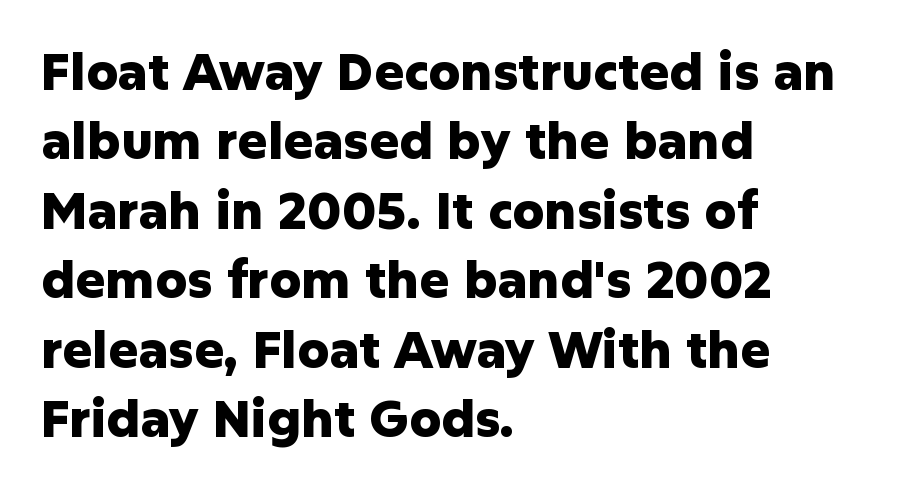
Note: no serifs on the glyphs. The type is set solid horizontally, with unmodified tracking. Plain, unruled lines of type. The typography opts for an upright posture over an oblique one. Think of a printed novel: that variable character pitch is what you see here. Each line starts at the same left margin while the right side varies.
